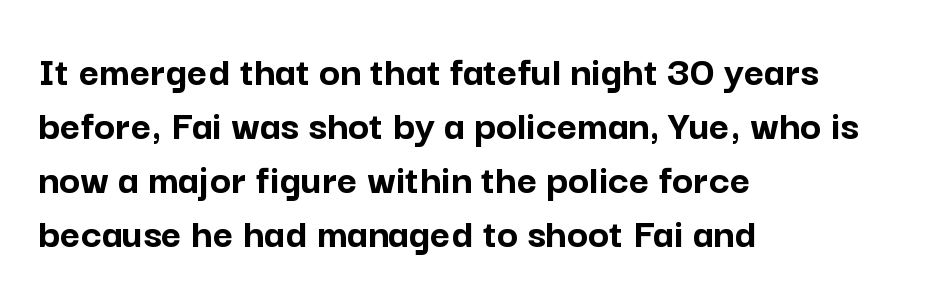
The image shows 44 px semibold sans-serif type, upright; set left-aligned, line spacing 1.23x, normal letter spacing, not underlined; low stroke contrast and a medium x-height.
